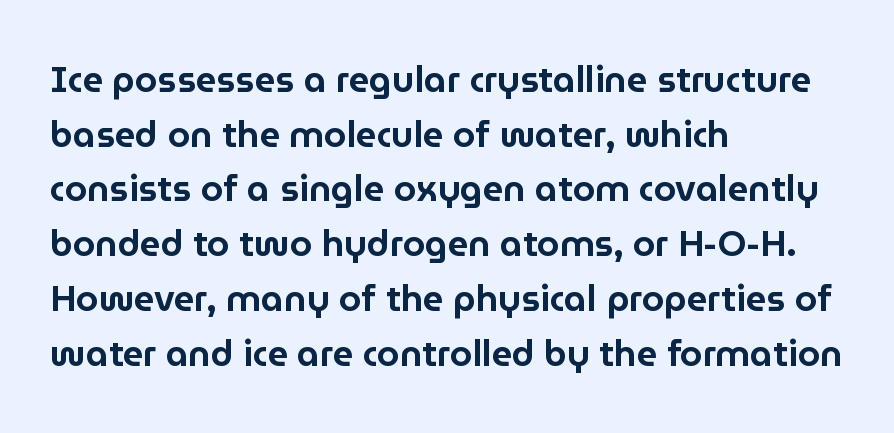
The image shows 36 px sans-serif type, upright; set left-aligned, normal line spacing (1.52x), normal letter spacing, not underlined; low stroke contrast and a medium x-height.
